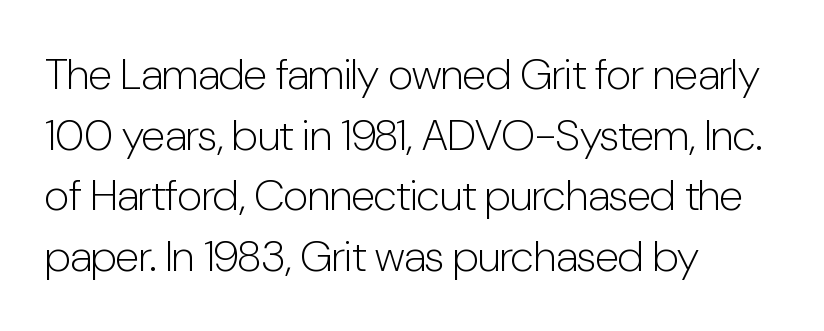
Weight class: somewhere from thin through regular. Students, observe: this is what conventionally led text looks like. Is this a sans? Yes — the strokes have no serifs. Horizontal alignment here is leftward, the default for most running prose. The lettering holds an erect, upright posture throughout.
